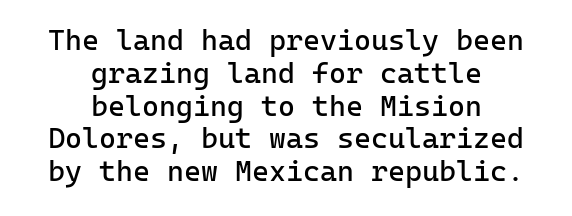
{"serif": "no", "italic": "no", "bold": "no", "weight": "regular", "width": "normal", "stroke_contrast": "low", "x_height": "medium", "monospaced": "yes", "underline": "no", "align": "center", "line_spacing": "tight", "line_spacing_ratio": 1.13, "letter_spacing": "normal", "letter_spacing_em": 0.0, "glyph_px": 29}
